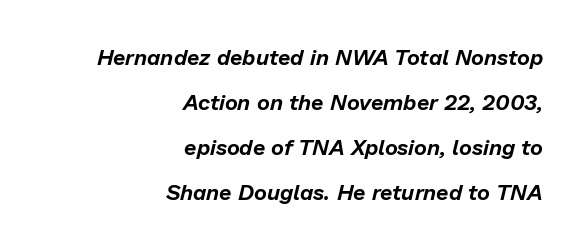
Tall strokes in this sample are angled rather than plumb. Caption: standard tracking, unaltered. Horizontal bands of white between lines are thick stripes. The rendering anchors every line to the right-hand side. The specimen omits any rule beneath the text block's lines.
